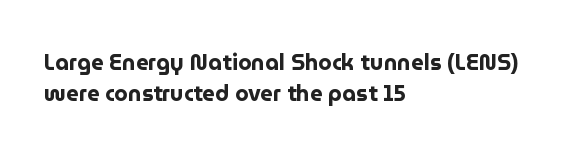
Q: Is the text bold? A: Yes.
Q: Is the text italic (slanted)? A: No, it is upright.
Q: Is the text underlined? A: No.
Q: How is the paragraph aligned? A: Left-aligned.
Q: Is the spacing between letters normal or unusually wide? A: Normal.
Q: Is the spacing between lines tight, normal or loose? A: Normal.
